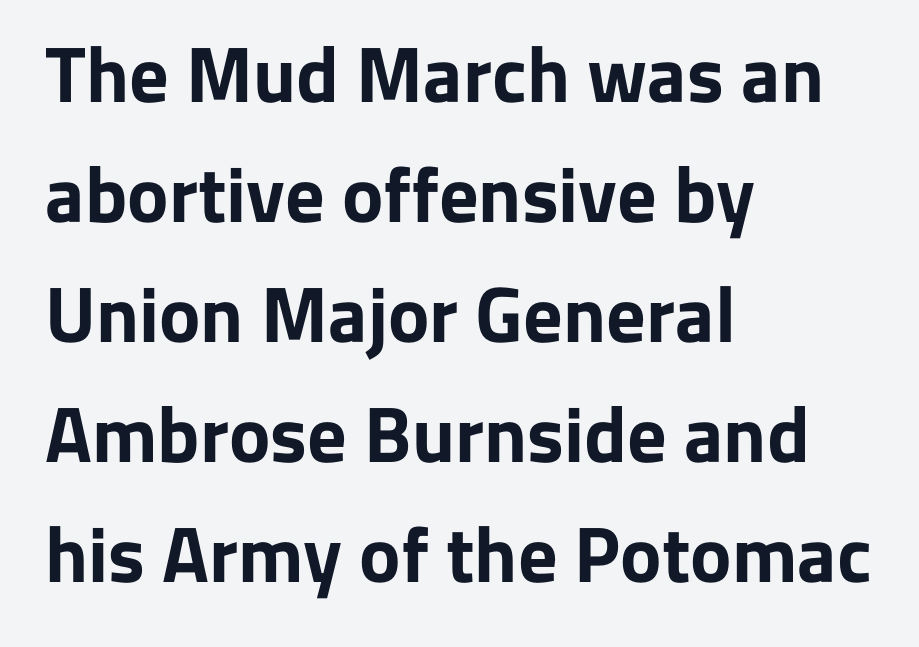
{"serif": "no", "italic": "no", "bold": "yes", "weight": "bold", "width": "normal", "stroke_contrast": "low", "x_height": "medium", "monospaced": "no", "underline": "no", "align": "left", "line_spacing": "normal", "line_spacing_ratio": 1.54, "letter_spacing": "normal", "letter_spacing_em": 0.0, "glyph_px": 78}
